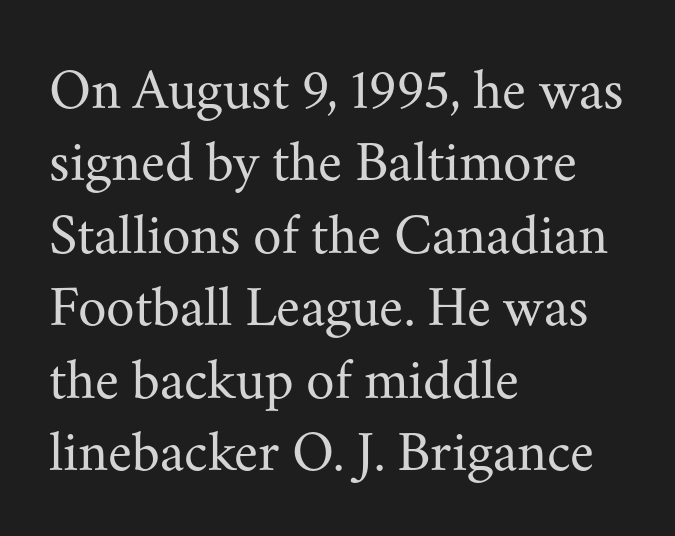
The image shows 58 px regular-weight serif type, upright; set left-aligned, normal line spacing (1.25x), normal letter spacing, not underlined; medium stroke contrast and a small x-height.
